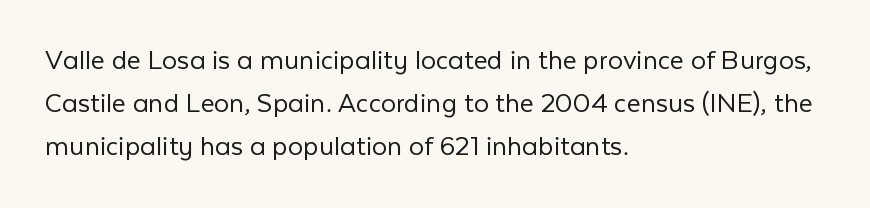
{"serif": "no", "italic": "no", "bold": "no", "weight": "light", "width": "normal", "stroke_contrast": "low", "x_height": "medium", "monospaced": "no", "underline": "no", "align": "left", "line_spacing": "normal", "line_spacing_ratio": 1.44, "letter_spacing": "normal", "letter_spacing_em": 0.0, "glyph_px": 30}
